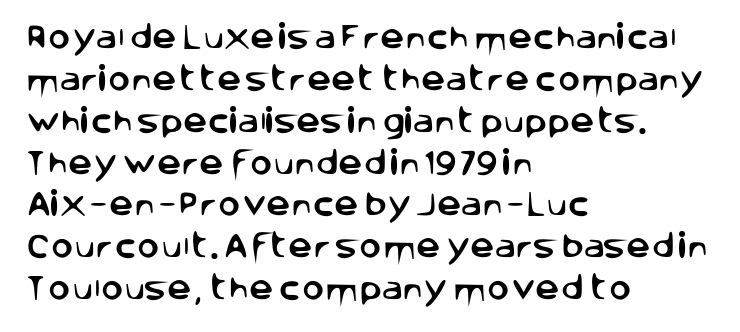
Q: Is the text italic (slanted)? A: No, it is upright.
Q: Is the text underlined? A: No.
Q: How is the paragraph aligned? A: Left-aligned.
Q: Is the spacing between letters normal or unusually wide? A: Normal.
Q: Is the spacing between lines tight, normal or loose? A: Normal.
